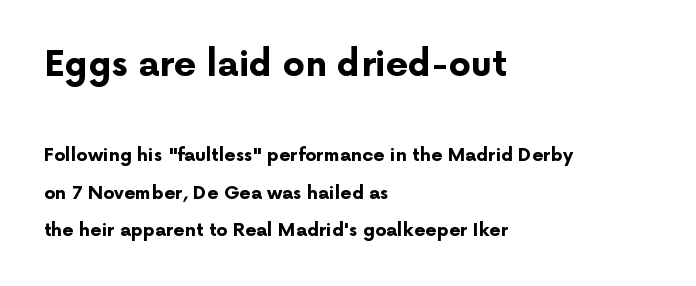
The image shows 35 px bold sans-serif type, upright; set left-aligned, loose line spacing (2.07x), normal letter spacing, not underlined; the first (top) block is 1.94x larger; low stroke contrast and a medium x-height.
